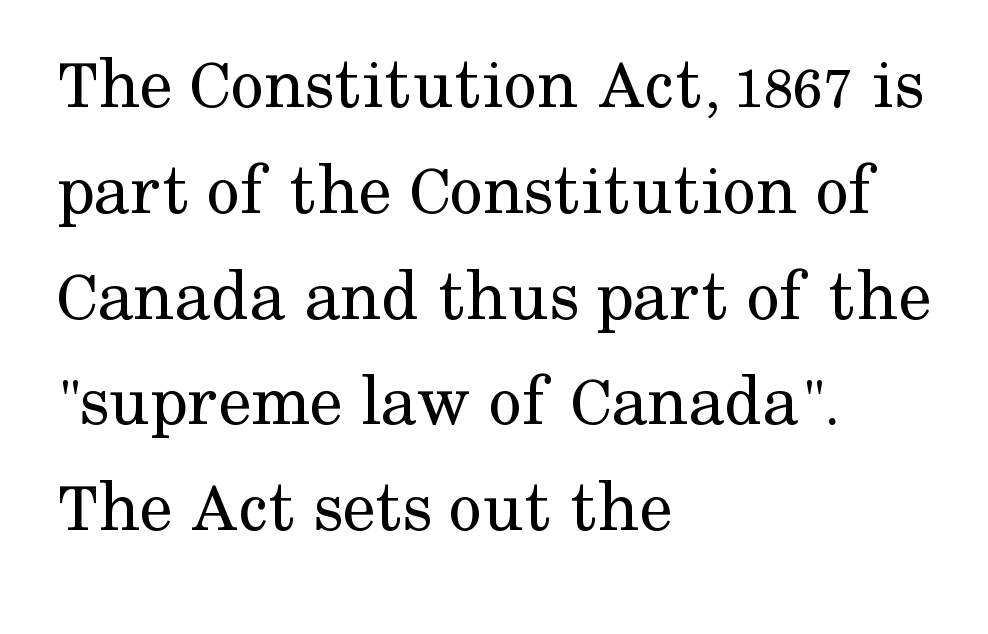
Q: Is the text bold? A: No.
Q: Is the text italic (slanted)? A: No, it is upright.
Q: Is the typeface a serif or a sans-serif typeface? A: Serif.
Q: Is the text underlined? A: No.
Q: How is the paragraph aligned? A: Left-aligned.
Q: Is the spacing between letters normal or unusually wide? A: Normal.
Q: Is the spacing between lines tight, normal or loose? A: Normal.
Q: Width (condensed, normal, or wide)? A: Normal.
Q: Stroke contrast? A: Medium.
Q: x-height? A: Medium.
Q: Monospaced? A: No.
